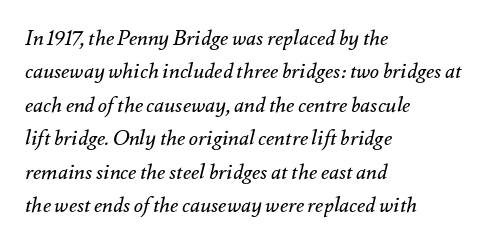
{"italic": "yes", "lean": "right", "slant_degrees": 12, "bold": "no", "underline": "no", "align": "left", "line_spacing": "normal", "line_spacing_ratio": 1.59, "letter_spacing": "normal", "letter_spacing_em": 0.0, "glyph_px": 21}
